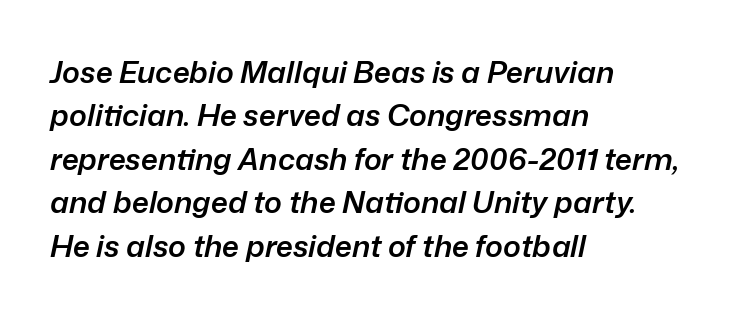
{"italic": "yes", "lean": "right", "slant_degrees": 12, "bold": "semi", "weight": "semibold", "width": "normal", "stroke_contrast": "low", "x_height": "medium", "monospaced": "no", "underline": "no", "align": "left", "line_spacing": "normal", "line_spacing_ratio": 1.45, "letter_spacing": "normal", "letter_spacing_em": 0.0, "glyph_px": 30}
